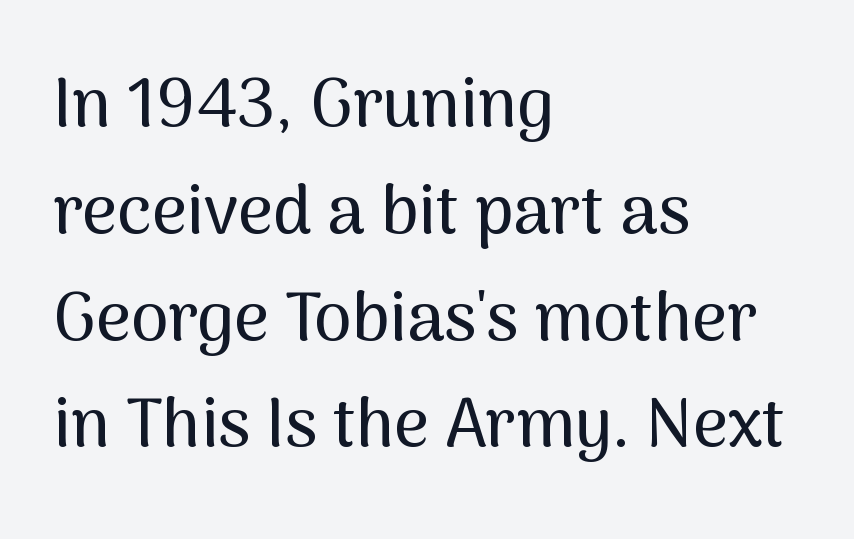
Q: Is the text italic (slanted)? A: No, it is upright.
Q: Is the typeface a serif or a sans-serif typeface? A: Sans-serif.
Q: Is the text underlined? A: No.
Q: How is the paragraph aligned? A: Left-aligned.
Q: Is the spacing between letters normal or unusually wide? A: Normal.
Q: Is the spacing between lines tight, normal or loose? A: Normal.
Q: Width (condensed, normal, or wide)? A: Normal.
Q: Stroke contrast? A: Medium.
Q: x-height? A: Medium.
Q: Monospaced? A: No.
